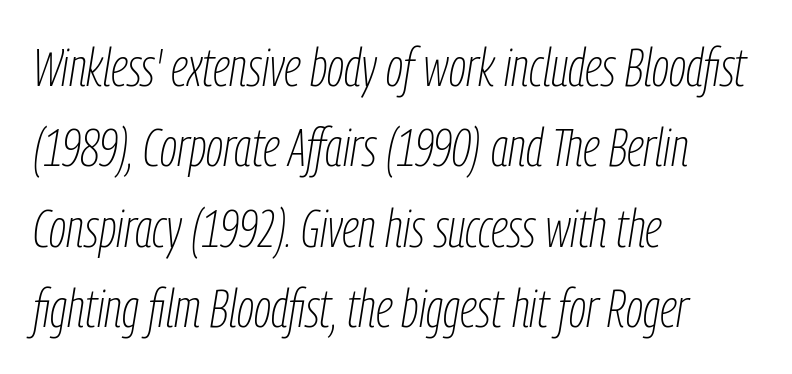
The paragraph shown leans on its left margin. Successive baselines arrive at the customary interval. The axis of the letterforms is tilted away from vertical. Observe the ordinary spacing: letters are neighbours, not strangers. Check the space under the baseline: it is left empty. These glyphs show unthickened strokes, regular width or finer.
